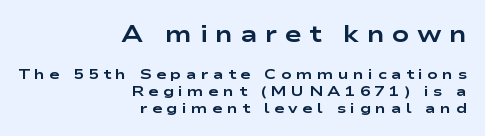
{"italic": "no", "bold": "yes", "underline": "no", "align": "right", "line_spacing_ratio": 1.2, "letter_spacing": "wide", "letter_spacing_em": 0.31, "larger_block": "first", "size_ratio": 1.64, "glyph_px": 23}
